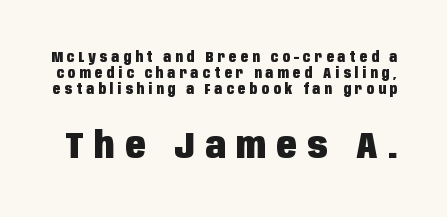
The image shows 37 px heavy, condensed sans-serif type, upright; set tight line spacing (1.15x), unusually wide letter spacing (+0.29 em), not underlined; the second (bottom) block is 2.64x larger; low stroke contrast and a large x-height.
